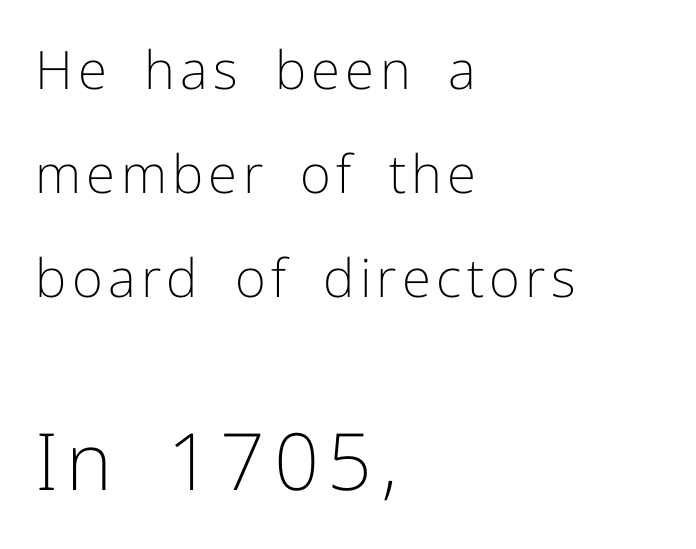
The paragraph has a hard left edge and a soft right edge. Quick note: interline space is abundant. The weight would be labelled regular, book, light, or lighter still. Do the characters align in a grid? No, the font is proportional. The designer went with a sans here, leaving each stem footless.
